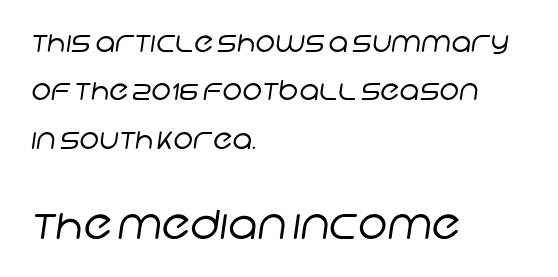
Q: Is the text bold? A: No.
Q: Is the typeface a serif or a sans-serif typeface? A: Sans-serif.
Q: Is the text underlined? A: No.
Q: How is the paragraph aligned? A: Left-aligned.
Q: Is the spacing between letters normal or unusually wide? A: Normal.
Q: Which block of text is set in a larger size, the first (top) or the second (bottom)? A: The second (bottom) one.
Q: Width (condensed, normal, or wide)? A: Normal.
Q: Stroke contrast? A: Low.
Q: x-height? A: Large.
Q: Monospaced? A: No.
